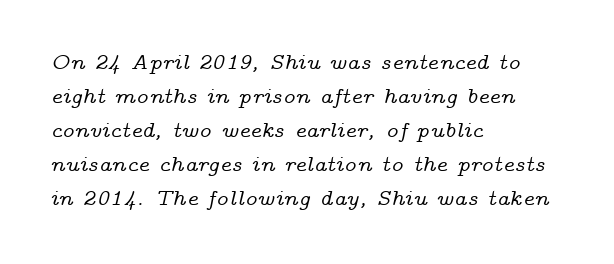
{"italic": "yes", "lean": "right", "slant_degrees": 14, "underline": "no", "align": "left", "line_spacing": "normal", "line_spacing_ratio": 1.54, "letter_spacing": "normal", "letter_spacing_em": 0.0, "glyph_px": 22}
